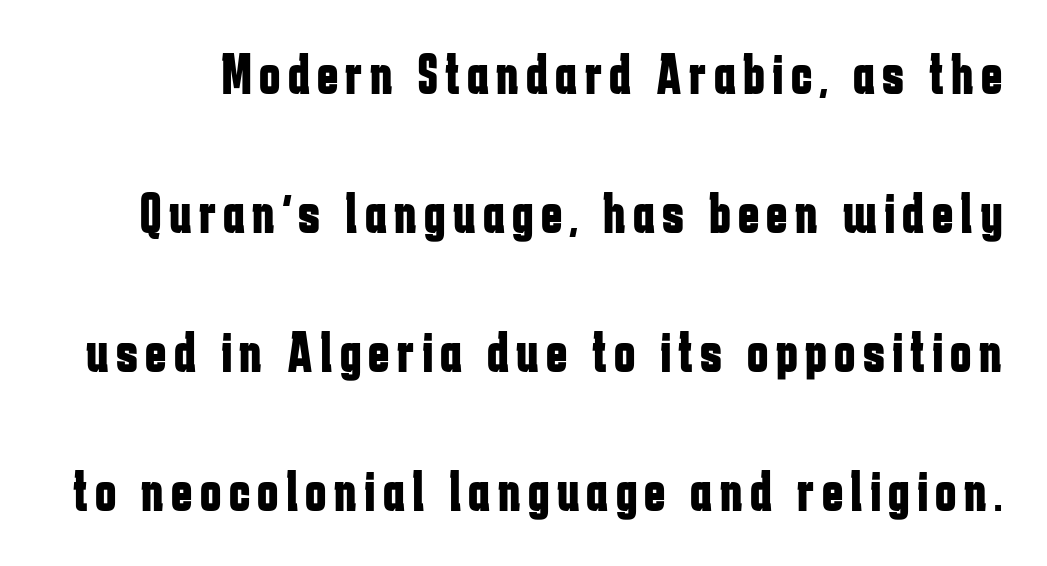
Set as a true bold cut, around the 700 mark. Note: no serifs on the glyphs. You could fit nearly another row in the gap between these rows. A typesetter would call this proportional, since set widths differ per character. A clean baseline with only descenders dipping below it.
